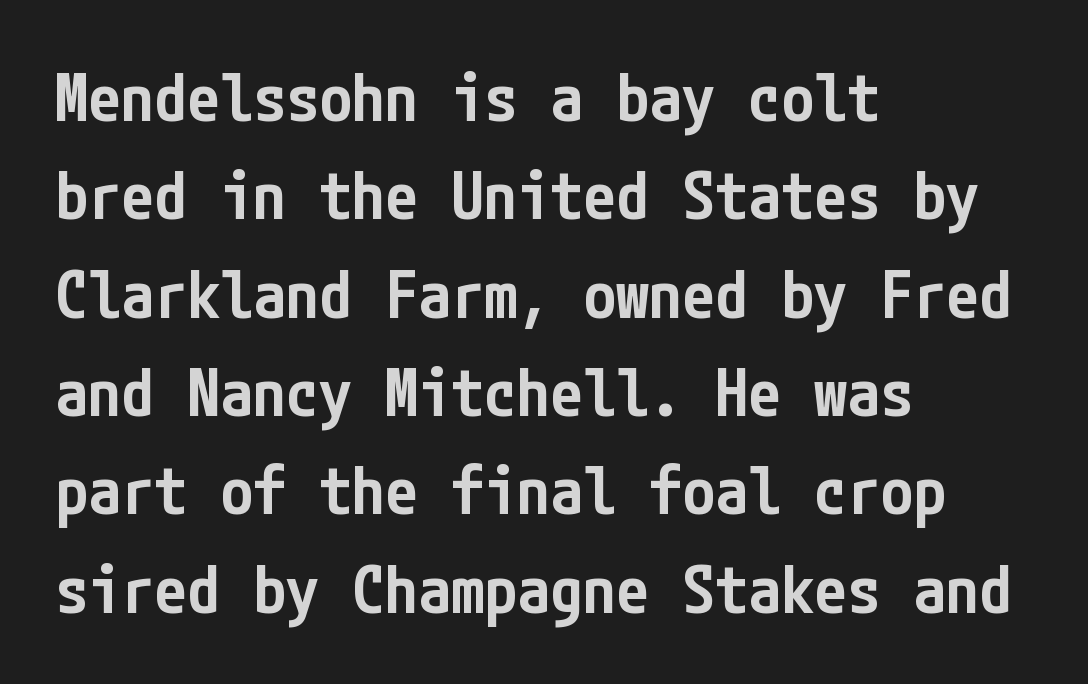
{"serif": "no", "italic": "no", "bold": "semi", "weight": "semibold", "width": "condensed", "stroke_contrast": "low", "x_height": "medium", "underline": "no", "align": "left", "line_spacing": "normal", "line_spacing_ratio": 1.49, "letter_spacing": "normal", "letter_spacing_em": 0.0, "glyph_px": 66}
